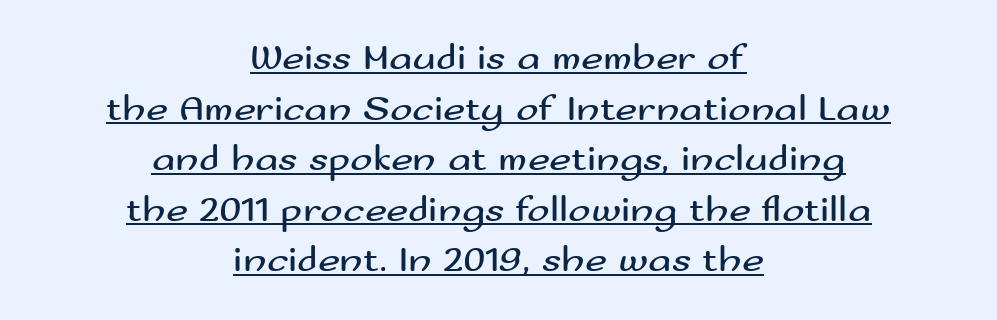
Here the designer chose a conventional face with non-uniform glyph widths. Nothing heavy about these letters — not bold at all. Honestly, the letter spacing is just normal — you wouldn't notice it. Centered paragraph, ragged on both sides. If you drew a line through each stem, it would be perfectly vertical.
